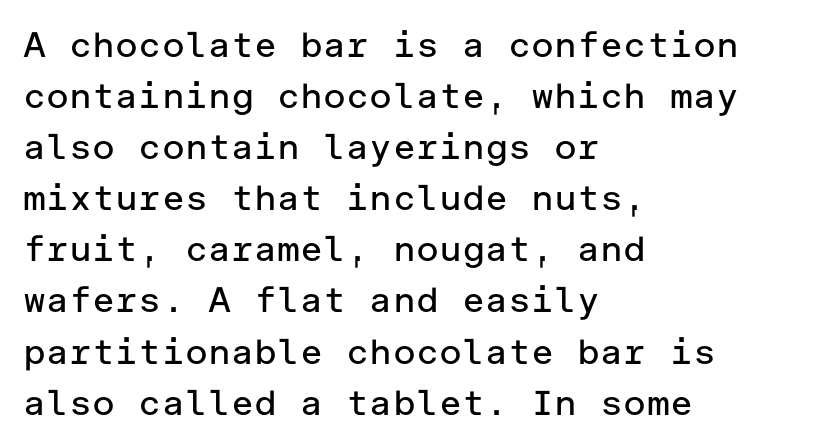
{"serif": "no", "italic": "no", "bold": "no", "weight": "regular", "width": "normal", "stroke_contrast": "low", "x_height": "medium", "underline": "no", "align": "left", "line_spacing": "normal", "line_spacing_ratio": 1.46, "letter_spacing": "normal", "letter_spacing_em": 0.0, "glyph_px": 35}
